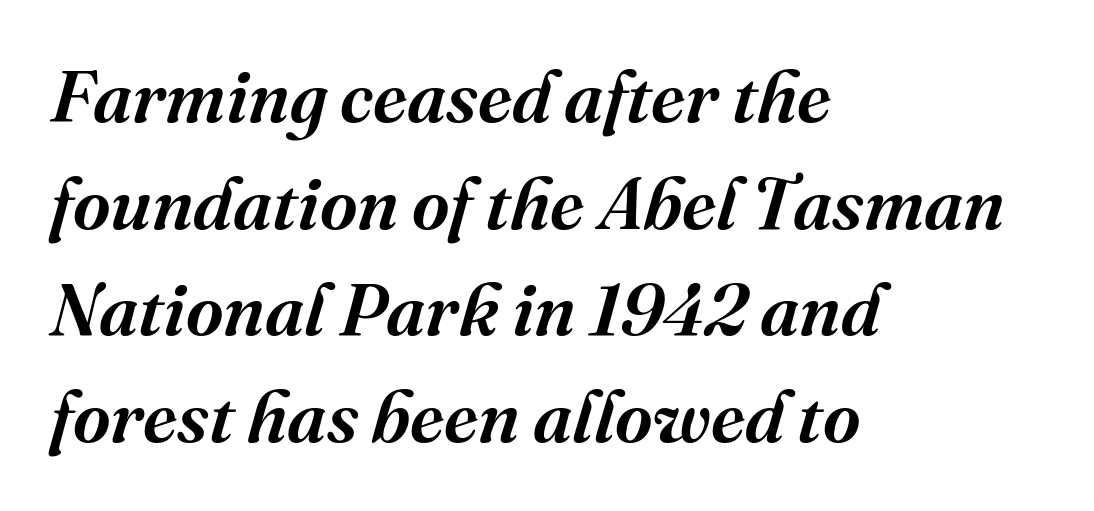
{"serif": "yes", "italic": "yes", "lean": "right", "slant_degrees": 16, "bold": "semi", "weight": "semibold", "width": "normal", "stroke_contrast": "medium", "x_height": "medium", "monospaced": "no", "underline": "no", "align": "left", "line_spacing": "normal", "line_spacing_ratio": 1.46, "letter_spacing": "normal", "letter_spacing_em": 0.0, "glyph_px": 73}
